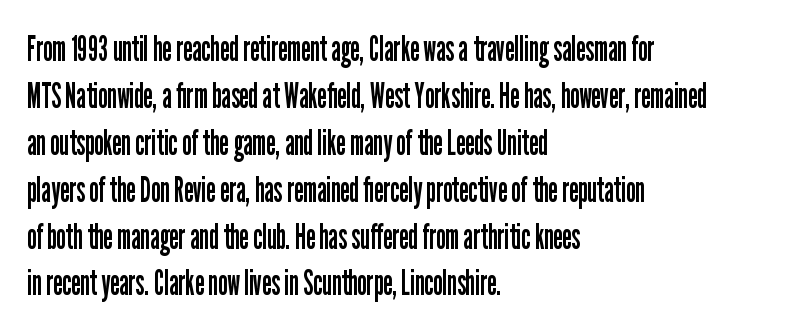
The image shows 35 px regular-weight, condensed sans-serif type, upright; set left-aligned, normal line spacing (1.34x), normal letter spacing, not underlined; low stroke contrast and a medium x-height.
